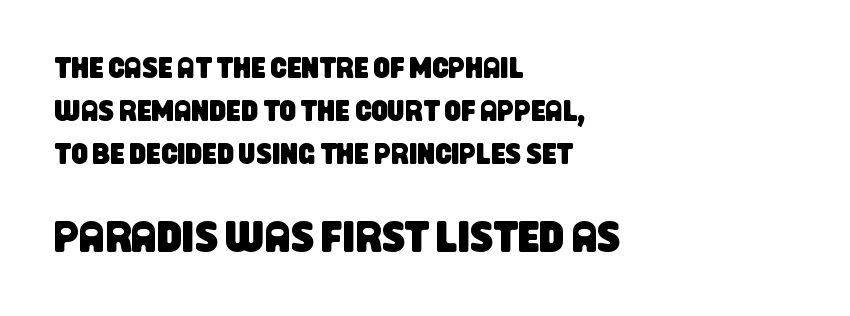
Q: Is the typeface a serif or a sans-serif typeface? A: Sans-serif.
Q: Is the text underlined? A: No.
Q: How is the paragraph aligned? A: Left-aligned.
Q: Is the spacing between letters normal or unusually wide? A: Normal.
Q: Is the spacing between lines tight, normal or loose? A: Normal.
Q: Which block of text is set in a larger size, the first (top) or the second (bottom)? A: The second (bottom) one.
Q: Width (condensed, normal, or wide)? A: Condensed.
Q: Stroke contrast? A: Low.
Q: x-height? A: Large.
Q: Monospaced? A: No.
